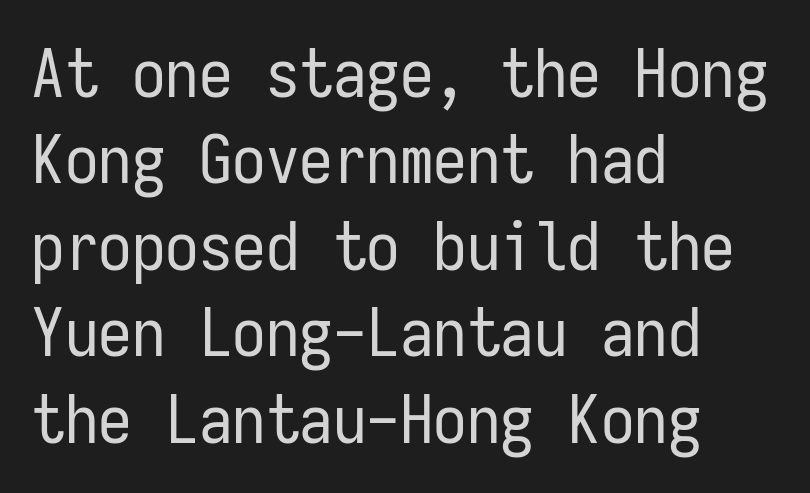
The image shows 67 px regular-weight, condensed sans-serif type, upright, monospaced; set left-aligned, normal line spacing (1.29x), normal letter spacing, not underlined; low stroke contrast and a medium x-height.
